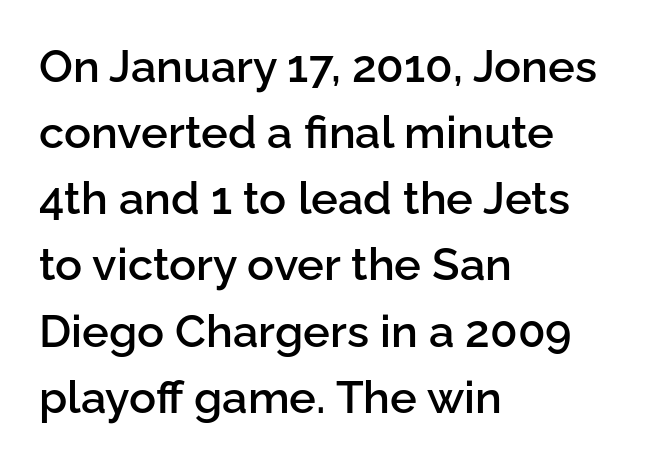
{"serif": "no", "italic": "no", "bold": "semi", "weight": "semibold", "width": "normal", "stroke_contrast": "low", "x_height": "medium", "monospaced": "no", "underline": "no", "align": "left", "line_spacing": "normal", "line_spacing_ratio": 1.47, "letter_spacing": "normal", "letter_spacing_em": 0.0, "glyph_px": 45}
